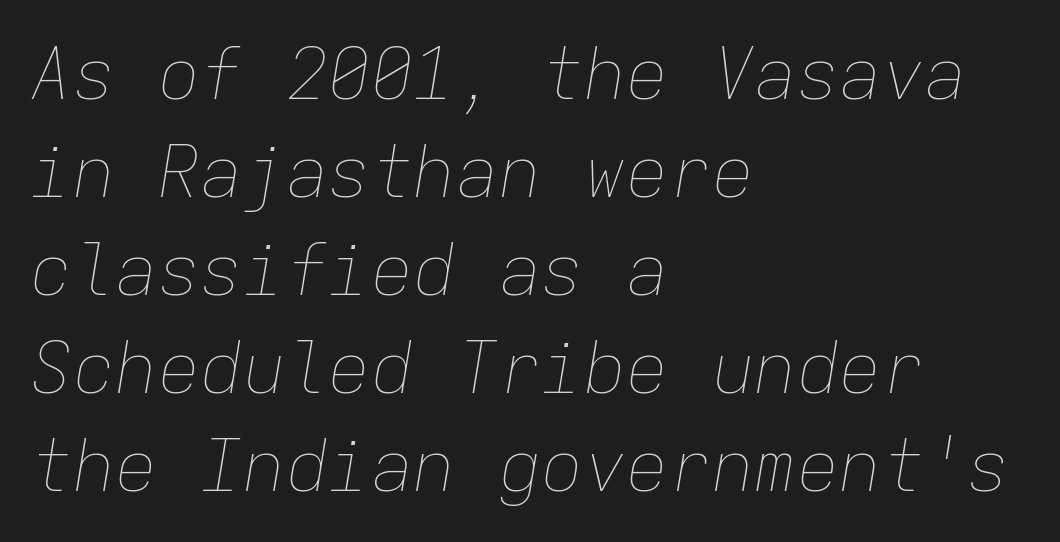
Q: Is the text bold? A: No.
Q: Is the text italic (slanted)? A: Yes, it leans right by about 9 degrees.
Q: Is the text underlined? A: No.
Q: How is the paragraph aligned? A: Left-aligned.
Q: Is the spacing between letters normal or unusually wide? A: Normal.
Q: Is the spacing between lines tight, normal or loose? A: Normal.
Q: Width (condensed, normal, or wide)? A: Normal.
Q: Stroke contrast? A: Low.
Q: x-height? A: Medium.
Q: Monospaced? A: Yes.
